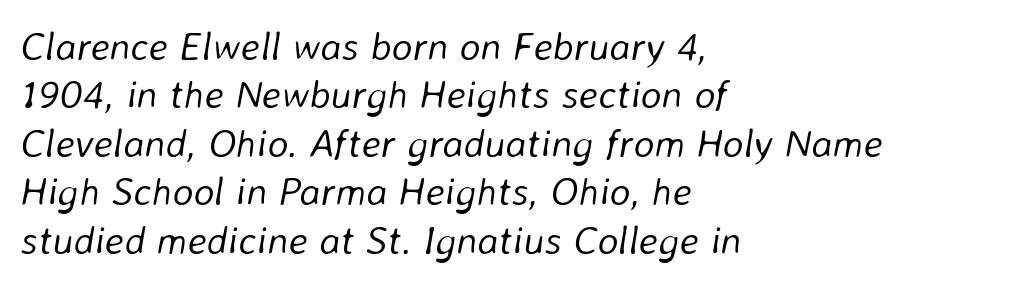
The image shows 40 px light type, italic (leaning right); set left-aligned, line spacing 1.21x, normal letter spacing, not underlined; low stroke contrast and a medium x-height.
